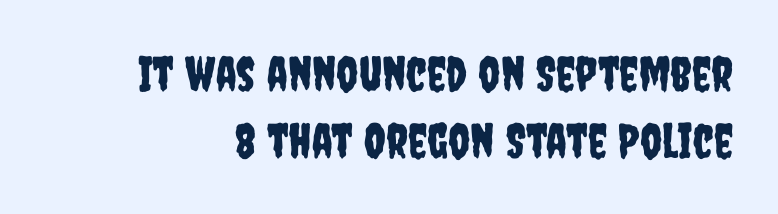
One glance says typical: line gaps are just what's usual. These lines keep a tight, regular rhythm from letter to letter. Spacing verdict: proportional, widths tailored to each character. The string is rendered with underlining switched off. Typographically, this falls in the sans-serif category. These lines were composed using upright roman letters.
